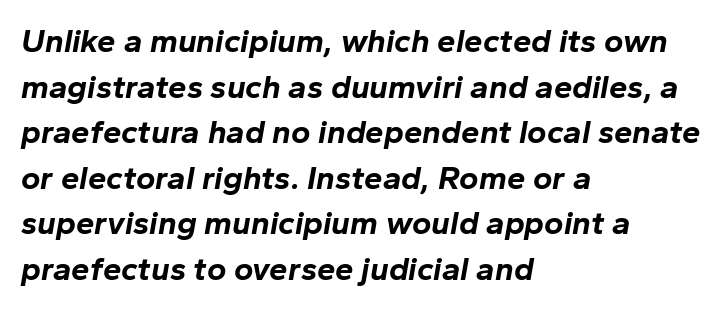
Q: Is the text bold? A: Yes.
Q: Is the text italic (slanted)? A: Yes, it leans right by about 10 degrees.
Q: Is the text underlined? A: No.
Q: How is the paragraph aligned? A: Left-aligned.
Q: Is the spacing between letters normal or unusually wide? A: Normal.
Q: Is the spacing between lines tight, normal or loose? A: Normal.
Q: Width (condensed, normal, or wide)? A: Normal.
Q: Stroke contrast? A: Low.
Q: x-height? A: Medium.
Q: Monospaced? A: No.
